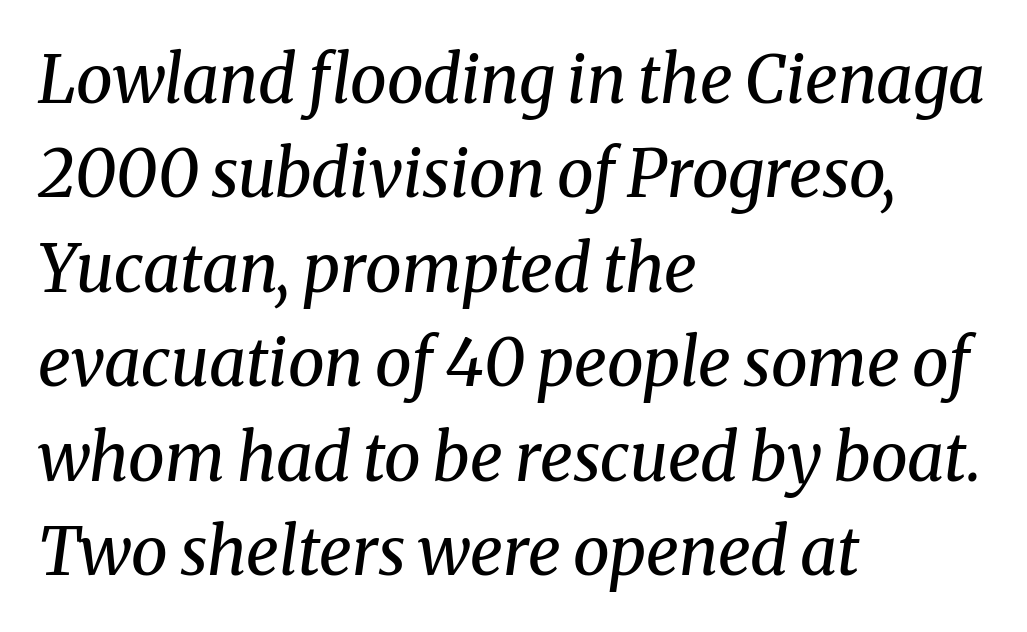
{"serif": "yes", "italic": "yes", "lean": "right", "slant_degrees": 8, "bold": "no", "weight": "regular", "width": "normal", "stroke_contrast": "medium", "x_height": "medium", "monospaced": "no", "underline": "no", "align": "left", "line_spacing": "normal", "line_spacing_ratio": 1.43, "letter_spacing": "normal", "letter_spacing_em": 0.0, "glyph_px": 66}
